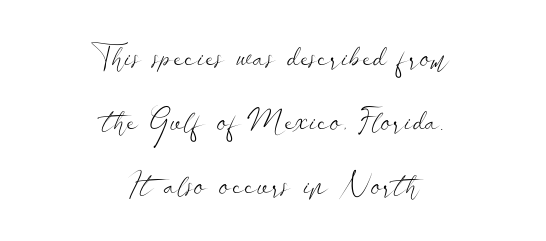
The image shows 31 px light, wide sans-serif type; set centered, loose line spacing (2.07x), normal letter spacing, not underlined; low stroke contrast and a small x-height.
